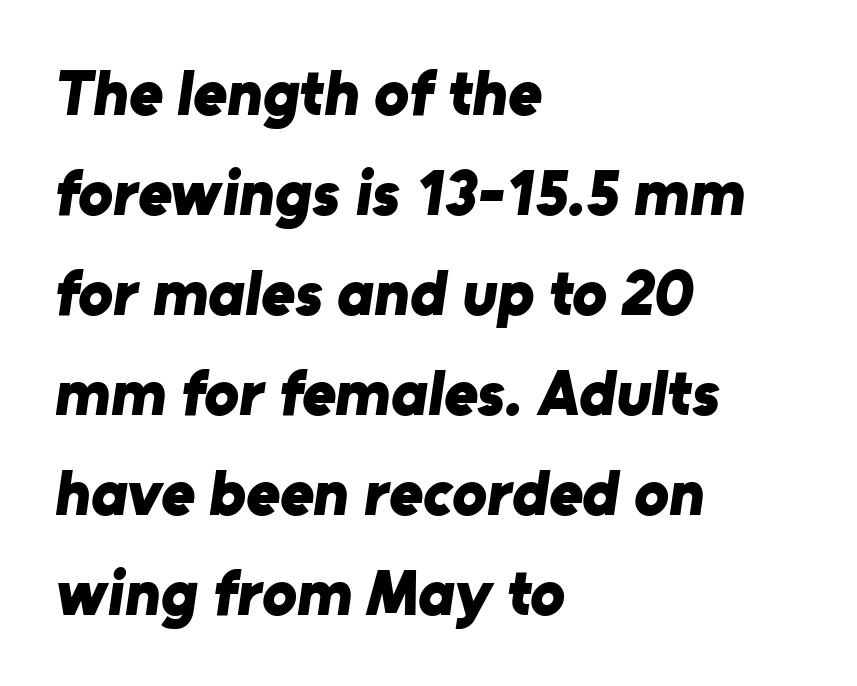
Q: Is the text bold? A: Yes.
Q: Is the typeface a serif or a sans-serif typeface? A: Sans-serif.
Q: Is the text underlined? A: No.
Q: How is the paragraph aligned? A: Left-aligned.
Q: Is the spacing between letters normal or unusually wide? A: Normal.
Q: Is the spacing between lines tight, normal or loose? A: Normal.
Q: Width (condensed, normal, or wide)? A: Normal.
Q: Stroke contrast? A: Low.
Q: x-height? A: Medium.
Q: Monospaced? A: No.
